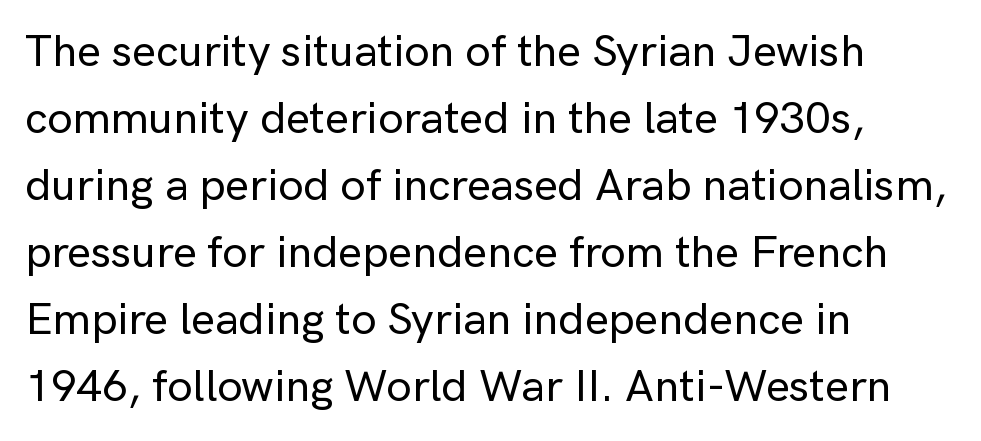
{"serif": "no", "italic": "no", "width": "normal", "stroke_contrast": "low", "x_height": "medium", "monospaced": "no", "underline": "no", "align": "left", "line_spacing": "normal", "line_spacing_ratio": 1.49, "letter_spacing": "normal", "letter_spacing_em": 0.0, "glyph_px": 45}
